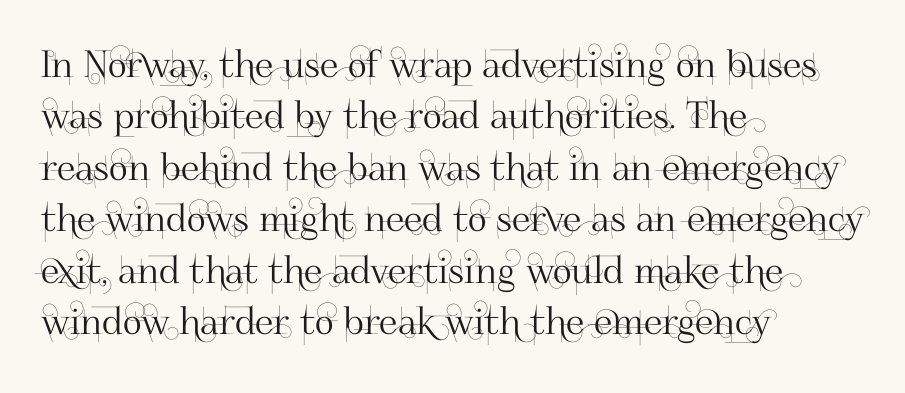
Does the copy run flush right? No — it runs flush left. Is this a sans? Yes — the strokes have no serifs. The rendering uses natural spacing where letterforms have individual widths. Type without underlining.
